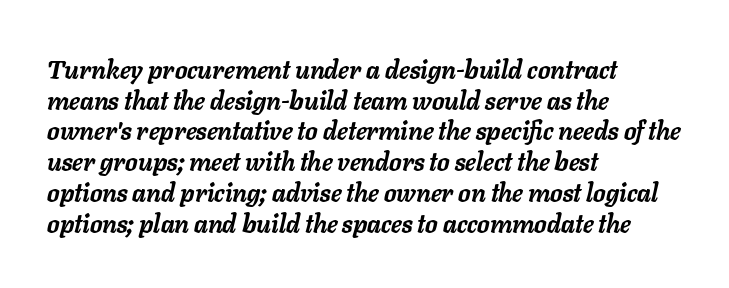
{"italic": "yes", "lean": "right", "slant_degrees": 11, "bold": "yes", "underline": "no", "align": "left", "line_spacing_ratio": 1.23, "letter_spacing": "normal", "letter_spacing_em": 0.0, "glyph_px": 25}
